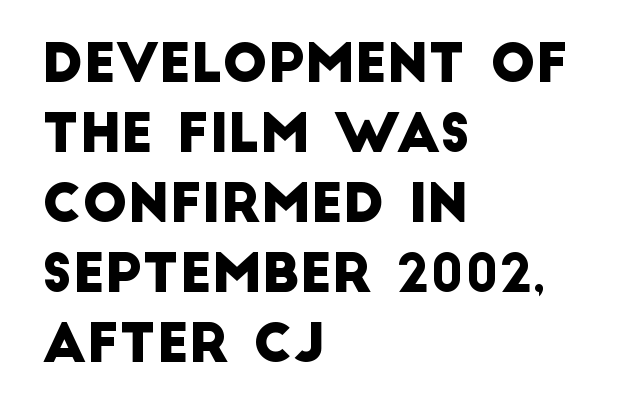
The image shows 53 px sans-serif type; set left-aligned, normal line spacing (1.32x), normal letter spacing, not underlined; low stroke contrast and a large x-height.
